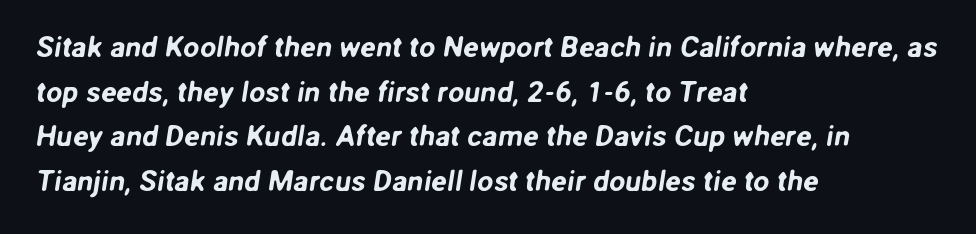
Q: Is the typeface a serif or a sans-serif typeface? A: Sans-serif.
Q: Is the text underlined? A: No.
Q: How is the paragraph aligned? A: Left-aligned.
Q: Is the spacing between letters normal or unusually wide? A: Normal.
Q: Is the spacing between lines tight, normal or loose? A: Normal.
Q: Width (condensed, normal, or wide)? A: Normal.
Q: Stroke contrast? A: Low.
Q: x-height? A: Medium.
Q: Monospaced? A: No.
